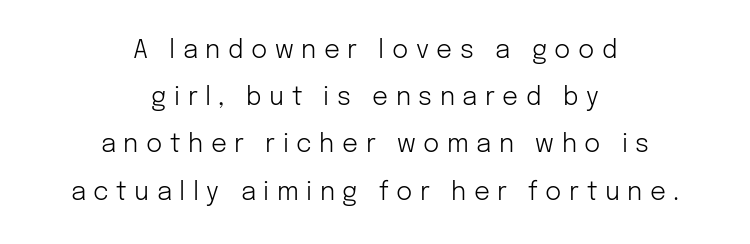
Decoration check: the copy has no underline. Think standard paragraph weight, or any step lighter than that. The whitespace from short lines is split evenly between both sides. Designer's note — italics off, roman on. Tracking here is generous; glyphs stand well apart from one another.
